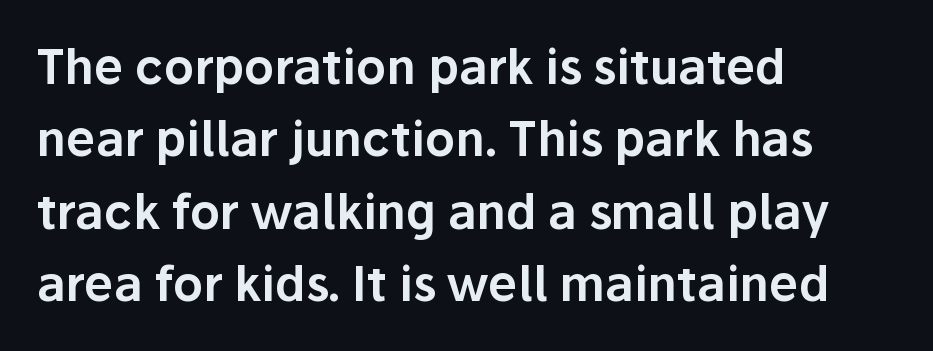
The image shows 47 px sans-serif type, upright; set left-aligned, normal line spacing (1.54x), normal letter spacing, not underlined; low stroke contrast and a medium x-height.
